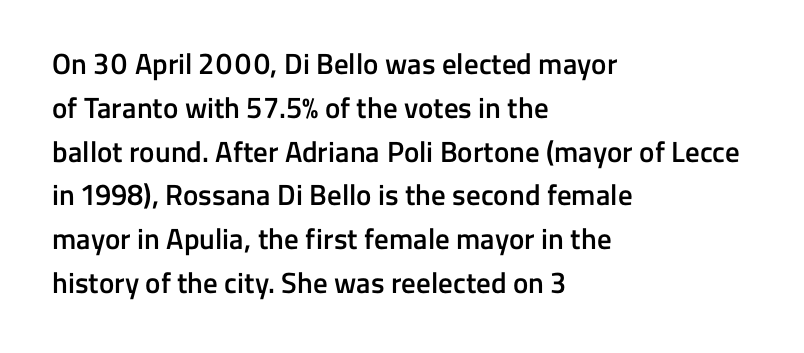
This sample has the flowing, uneven cadence of proportional lettering. Each word holds together tightly as a unit, with standard inter-letter gaps. Underlining? Definitely not there. This is roman type, the default non-slanted kind. Serif or sans? Sans — the stroke terminals are bare.
